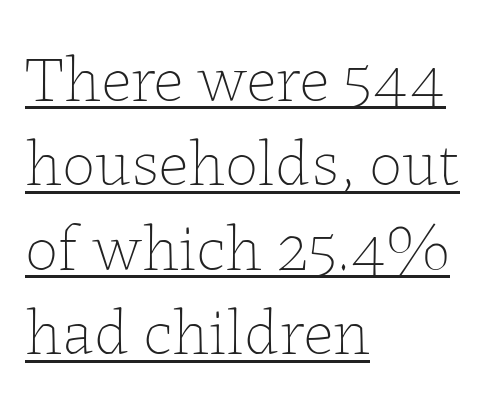
{"italic": "no", "bold": "no", "weight": "thin", "width": "normal", "stroke_contrast": "low", "x_height": "medium", "monospaced": "no", "underline": "yes", "align": "left", "line_spacing": "normal", "line_spacing_ratio": 1.28, "letter_spacing": "normal", "letter_spacing_em": 0.0, "glyph_px": 66}
